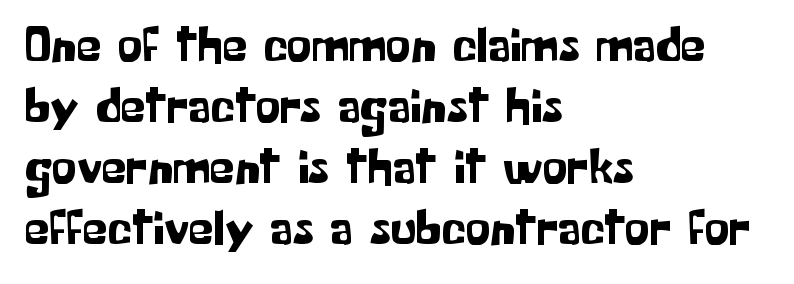
Do the letters lean? They stand straight. Characters follow at the spacing the type designer built in. Clear beneath every line of the passage. Font category for this specimen: sans-serif. If you drew a ruler down the left edge, every line would touch it.
